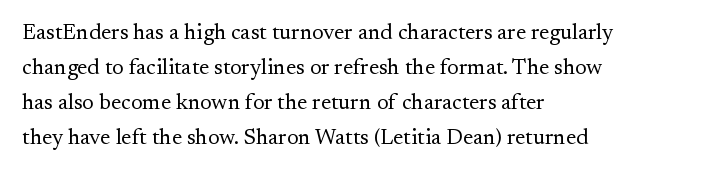
{"italic": "no", "bold": "no", "underline": "no", "align": "left", "line_spacing": "normal", "line_spacing_ratio": 1.59, "letter_spacing": "normal", "letter_spacing_em": 0.0, "glyph_px": 22}
